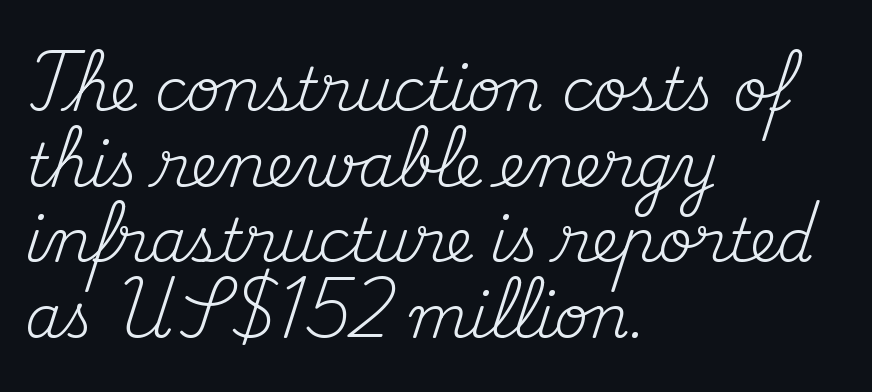
The image shows 59 px regular-weight serif type; set left-aligned, normal line spacing (1.28x), normal letter spacing, not underlined; medium stroke contrast and a small x-height.
